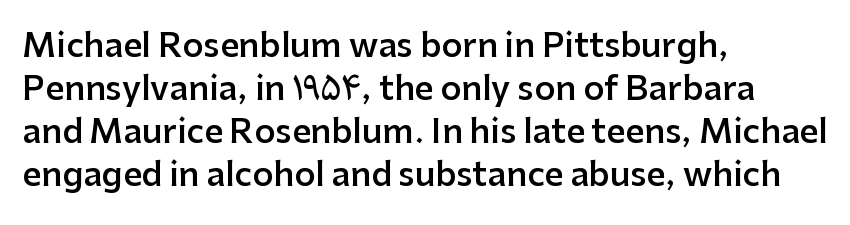
The image shows 33 px semibold sans-serif type, upright; set left-aligned, normal line spacing (1.3x), normal letter spacing, not underlined; low stroke contrast and a medium x-height.
